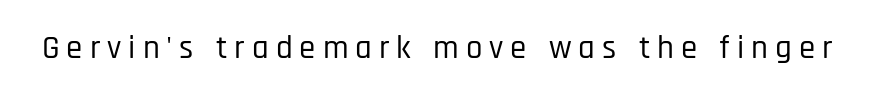
The image shows 33 px condensed sans-serif type, upright; set unusually wide letter spacing (+0.21 em), not underlined; low stroke contrast and a large x-height.
